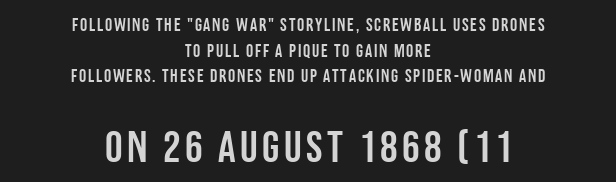
Q: Is the text italic (slanted)? A: No, it is upright.
Q: Is the typeface a serif or a sans-serif typeface? A: Sans-serif.
Q: Is the text underlined? A: No.
Q: How is the paragraph aligned? A: Centered.
Q: Is the spacing between lines tight, normal or loose? A: Normal.
Q: Which block of text is set in a larger size, the first (top) or the second (bottom)? A: The second (bottom) one.
Q: Width (condensed, normal, or wide)? A: Condensed.
Q: Stroke contrast? A: Low.
Q: x-height? A: Large.
Q: Monospaced? A: No.
